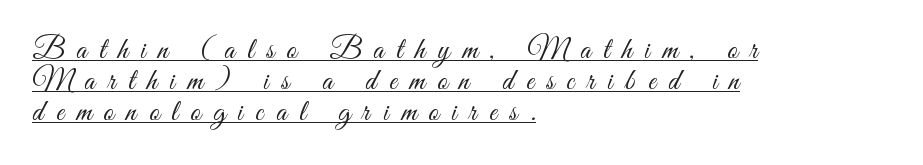
Q: Is the text bold? A: No.
Q: Is the text italic (slanted)? A: Yes.
Q: Is the typeface a serif or a sans-serif typeface? A: Sans-serif.
Q: Is the text underlined? A: Yes.
Q: How is the paragraph aligned? A: Left-aligned.
Q: Is the spacing between letters normal or unusually wide? A: Unusually wide.
Q: Is the spacing between lines tight, normal or loose? A: Tight.
Q: Width (condensed, normal, or wide)? A: Condensed.
Q: Stroke contrast? A: Medium.
Q: x-height? A: Small.
Q: Monospaced? A: No.
